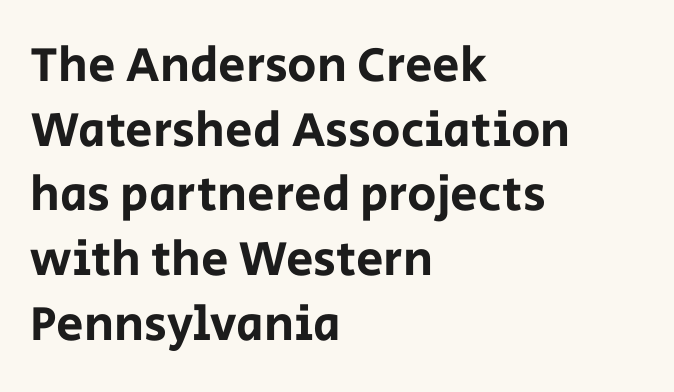
Tall strokes in this sample are plumb rather than angled. Caption: multi-line text, flush left, ragged right. Varying glyph widths throughout — classic text-font behaviour. The tracking reads as untouched default to a designer's eye. I'd call this a sans setting — the letters go barefoot. The string is rendered with underlining switched off.
